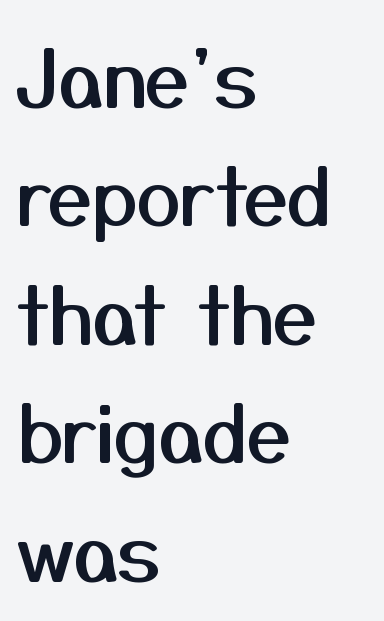
No word sits above an underline. Line spacing here is normal. This sample is left-justified, so line endings fall wherever the words run out. Every character sits straight up, as roman type does. Nope, no serifs anywhere on these letters. The rendering uses natural spacing where letterforms have individual widths.
